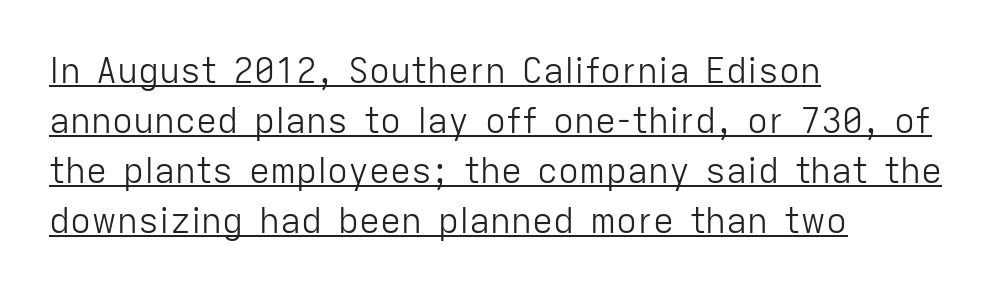
A baseline rule has been typeset under these characters. You can tell it's not italic because the verticals are truly vertical. Which margin do the lines hug? The left one — the right edge is uneven. Compared with a typical body face, this is equally light or lighter still. The face used here is proportionally spaced, like ordinary book or web type. Baseline-to-baseline distance is the conventional proportion of letter height.
